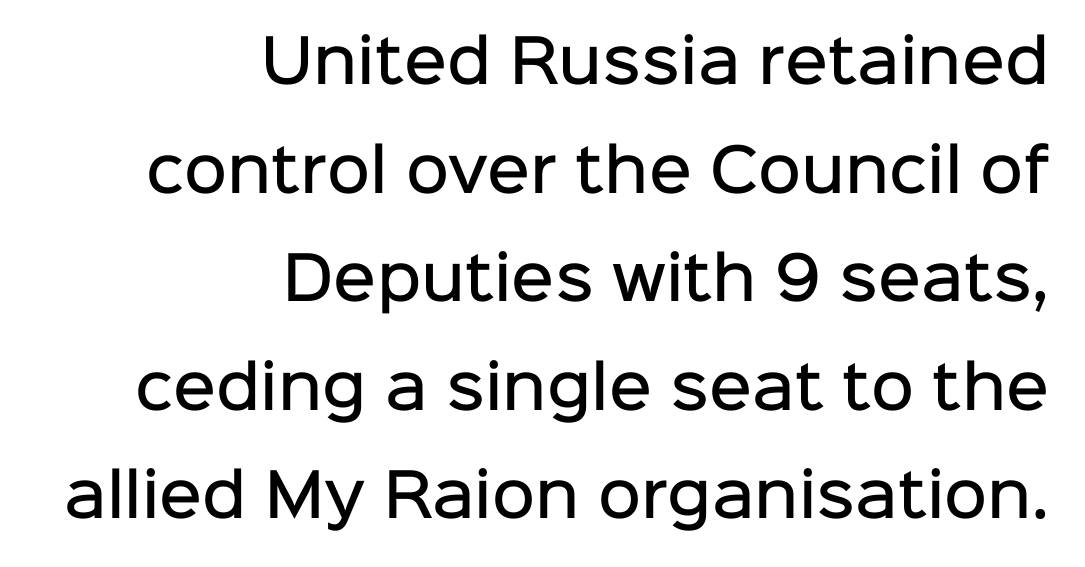
The image shows 59 px semibold sans-serif type, upright; set right-aligned, line spacing 1.84x, normal letter spacing, not underlined; low stroke contrast and a medium x-height.
